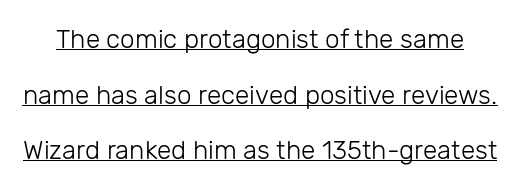
The image shows 26 px text type, upright; set loose line spacing (2.14x), normal letter spacing, underlined.
